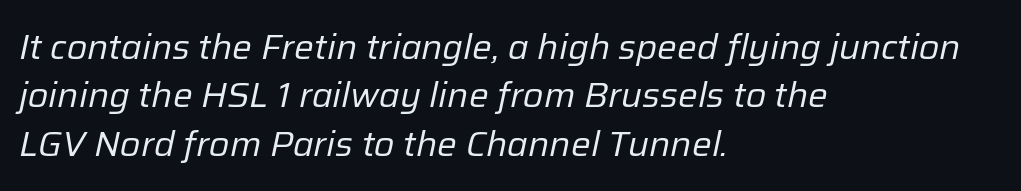
{"italic": "yes", "lean": "right", "slant_degrees": 12, "bold": "no", "weight": "regular", "width": "normal", "stroke_contrast": "low", "x_height": "medium", "monospaced": "no", "underline": "no", "align": "left", "line_spacing": "normal", "line_spacing_ratio": 1.38, "letter_spacing": "normal", "letter_spacing_em": 0.0, "glyph_px": 35}
